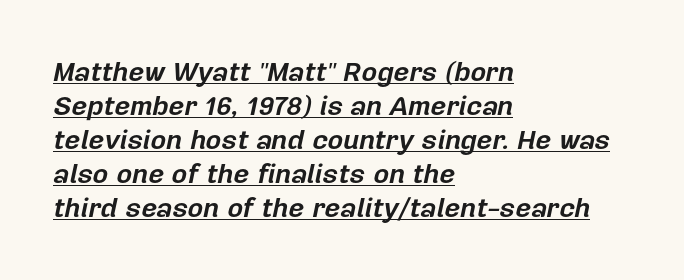
Q: Is the text bold? A: Yes.
Q: Is the text italic (slanted)? A: Yes, it leans right by about 12 degrees.
Q: Is the text underlined? A: Yes.
Q: How is the paragraph aligned? A: Left-aligned.
Q: Is the spacing between letters normal or unusually wide? A: Normal.
Q: Is the spacing between lines tight, normal or loose? A: Normal.
